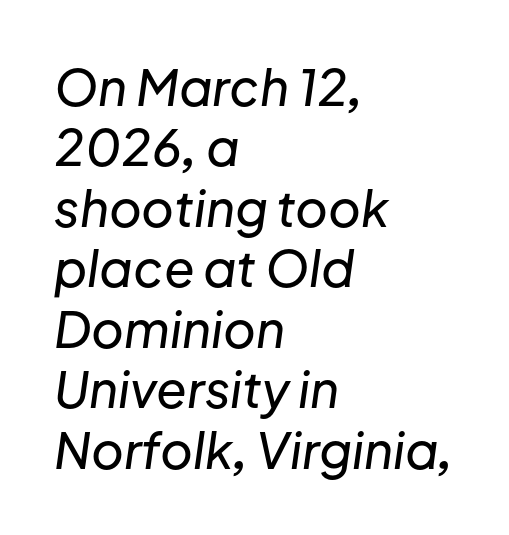
Between one letter and the next there's only the usual sliver of space. Rule under the text: the space is simply empty. Tall strokes in this sample are angled rather than plumb. If you drew a ruler down the left edge, every line would touch it.
